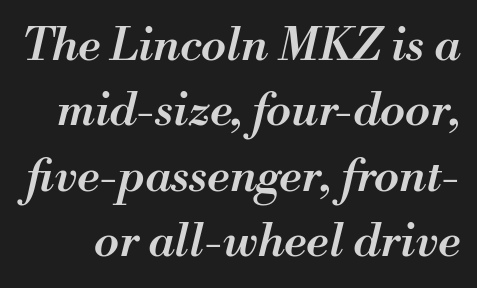
Q: Is the text bold? A: Semi-bold.
Q: Is the text italic (slanted)? A: Yes, it leans right by about 13 degrees.
Q: Is the text underlined? A: No.
Q: Is the spacing between letters normal or unusually wide? A: Normal.
Q: Is the spacing between lines tight, normal or loose? A: Normal.
Q: Width (condensed, normal, or wide)? A: Normal.
Q: Stroke contrast? A: Medium.
Q: x-height? A: Small.
Q: Monospaced? A: No.
